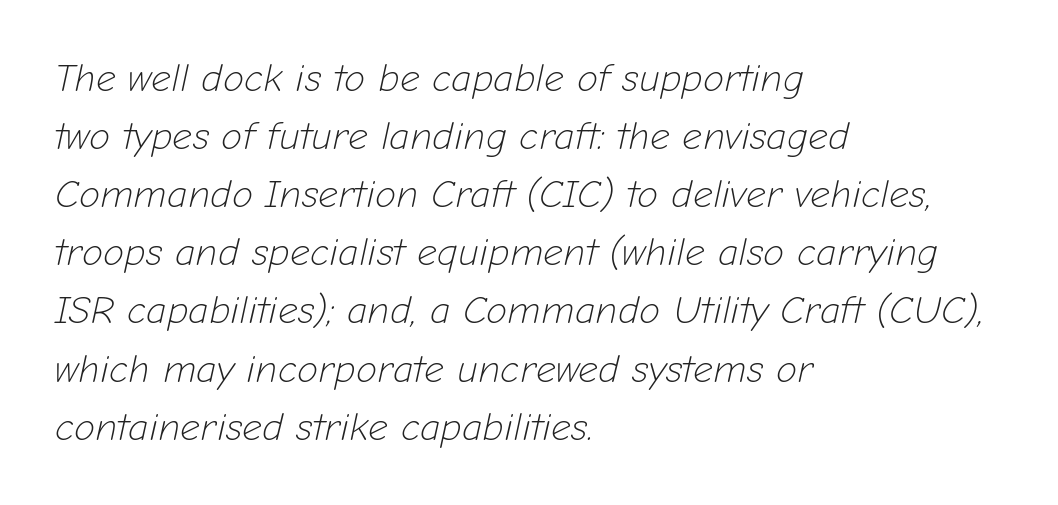
Q: Is the text bold? A: No.
Q: Is the text italic (slanted)? A: Yes, it leans right by about 12 degrees.
Q: Is the text underlined? A: No.
Q: How is the paragraph aligned? A: Left-aligned.
Q: Is the spacing between letters normal or unusually wide? A: Normal.
Q: Is the spacing between lines tight, normal or loose? A: Normal.
Q: Width (condensed, normal, or wide)? A: Normal.
Q: Stroke contrast? A: Low.
Q: x-height? A: Medium.
Q: Monospaced? A: No.
